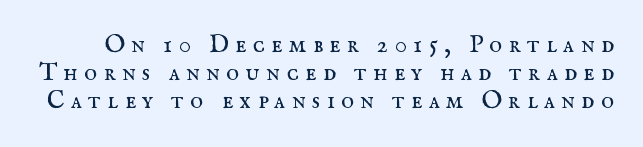
Bold? No — there's no thickening of the strokes. Students, observe: this is what under-led, compact text looks like. Characters remain perfectly vertical along every line. Look at the tracking — it's clearly loosened, letters drifting apart. Each row of text sits above clean, open space.
